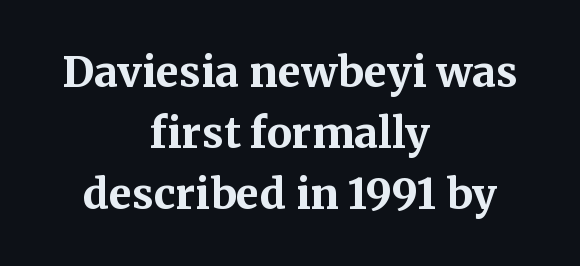
The image shows 42 px bold serif type, upright; set centered, normal line spacing (1.45x), normal letter spacing, not underlined; medium stroke contrast and a medium x-height.
